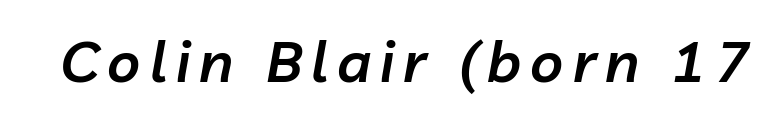
Q: Is the text bold? A: Semi-bold.
Q: Is the text italic (slanted)? A: Yes, it leans right by about 10 degrees.
Q: Is the text underlined? A: No.
Q: Width (condensed, normal, or wide)? A: Normal.
Q: Stroke contrast? A: Low.
Q: x-height? A: Medium.
Q: Monospaced? A: No.
